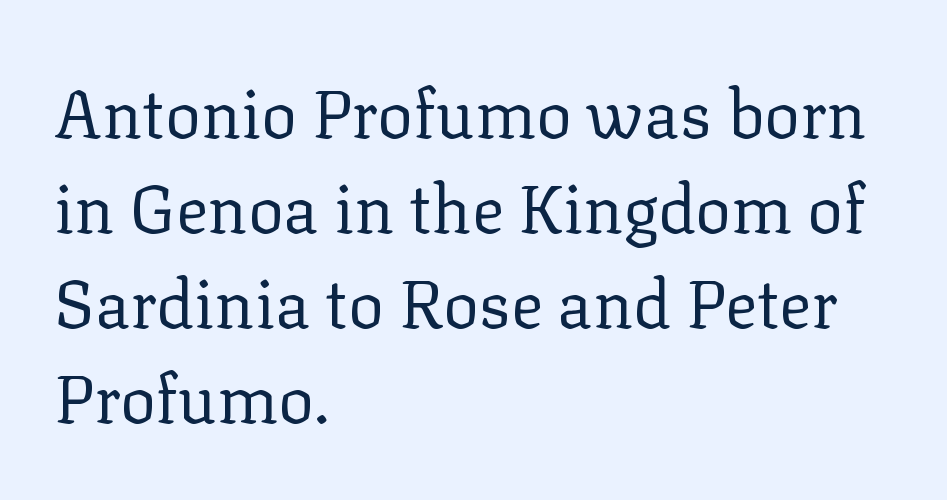
Q: Is the text bold? A: No.
Q: Is the text italic (slanted)? A: No, it is upright.
Q: Is the typeface a serif or a sans-serif typeface? A: Serif.
Q: Is the text underlined? A: No.
Q: How is the paragraph aligned? A: Left-aligned.
Q: Is the spacing between letters normal or unusually wide? A: Normal.
Q: Is the spacing between lines tight, normal or loose? A: Normal.
Q: Width (condensed, normal, or wide)? A: Normal.
Q: Stroke contrast? A: Low.
Q: x-height? A: Medium.
Q: Monospaced? A: No.
